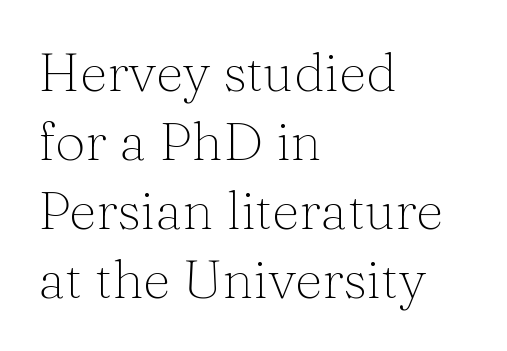
The image shows 54 px thin serif type, upright; set left-aligned, normal line spacing (1.28x), normal letter spacing, not underlined; medium stroke contrast and a medium x-height.
